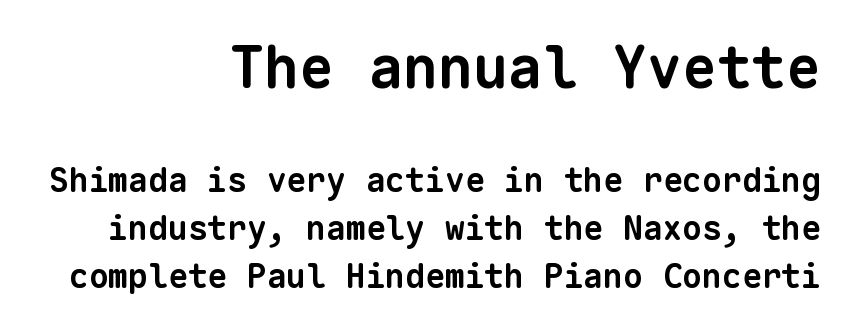
The passage is arranged like a letterhead date or caption credit — flush right. Leading: standard. A typesetter would call this zero additional tracking. Fixed-width glyphs throughout — classic coding-font behaviour.
